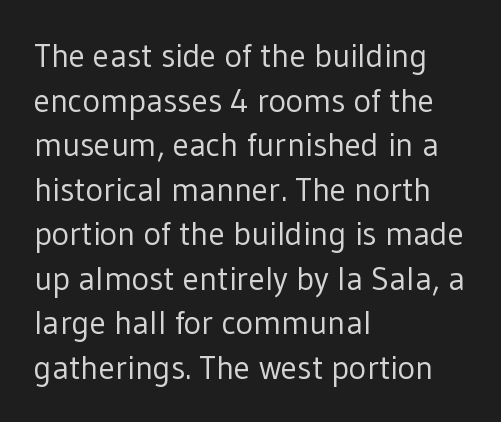
Vertically, the passage feels balanced, rows spaced as you'd expect. The strip under each line holds only bare page. Here the designer chose a conventional face with non-uniform glyph widths. Compared with typical body copy, the letter spacing here is the same. This sample uses a sans-serif face. A quiet, ordinary-to-light weight characterises the typeface.
